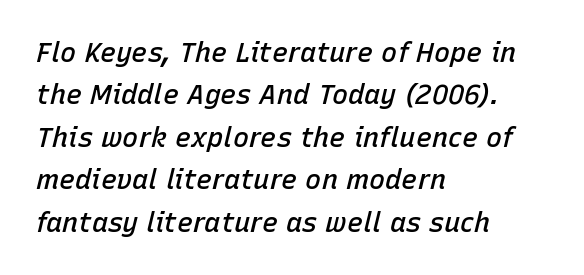
The image shows 27 px text type, italic (leaning right); set left-aligned, normal line spacing (1.57x), normal letter spacing, not underlined.
